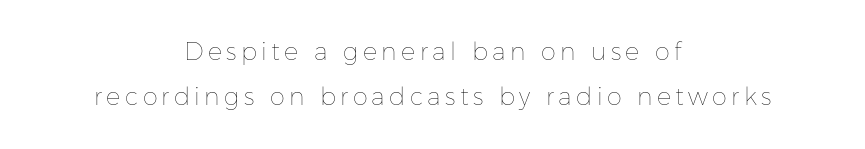
Q: Is the text bold? A: No.
Q: Is the text italic (slanted)? A: No, it is upright.
Q: Is the text underlined? A: No.
Q: How is the paragraph aligned? A: Centered.
